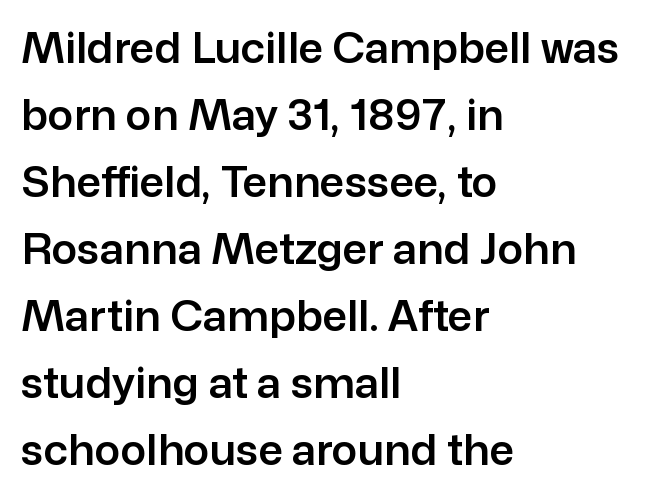
The image shows 43 px sans-serif type, upright; set left-aligned, normal line spacing (1.56x), normal letter spacing, not underlined; low stroke contrast and a medium x-height.
